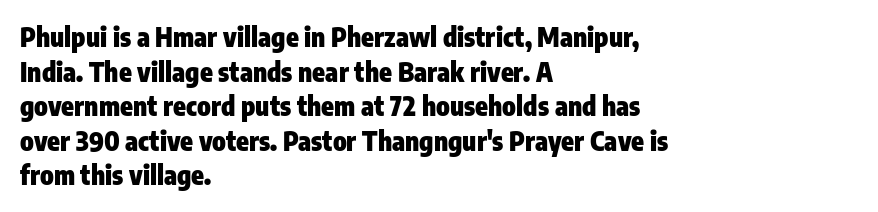
Do the letters lean? They stand straight. Standard letterfit; no display-style spreading of the glyphs. The strip under each line holds only bare page. The rendering anchors every line to the left-hand side. The glyphs have the mass of a bold cut. Quick note: interline space is typical.
